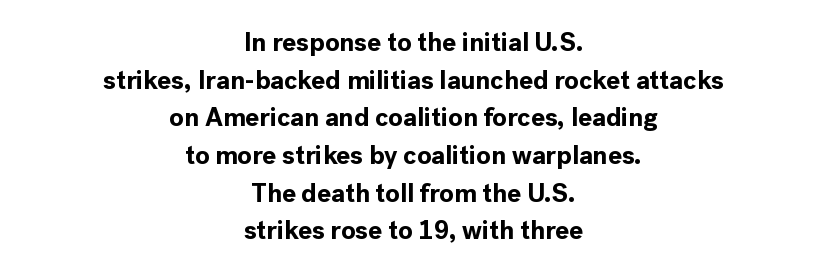
The image shows 26 px bold type, upright; set centered, normal line spacing (1.45x), normal letter spacing, not underlined.
